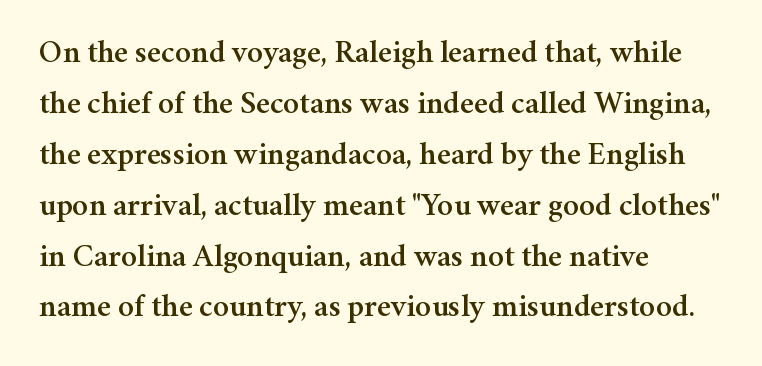
The image shows 32 px serif type, upright; set left-aligned, normal line spacing (1.59x), normal letter spacing, not underlined; medium stroke contrast and a medium x-height.
